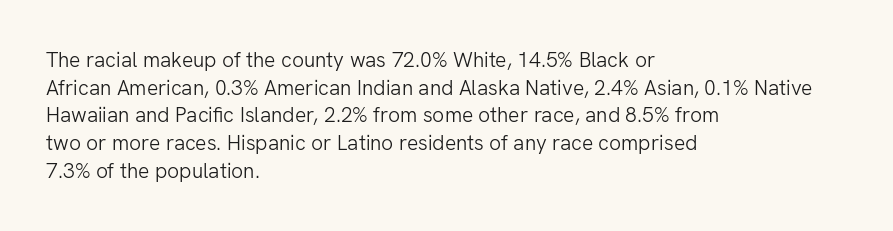
The image shows 21 px text type, upright; set left-aligned, normal line spacing (1.32x), normal letter spacing, not underlined.
